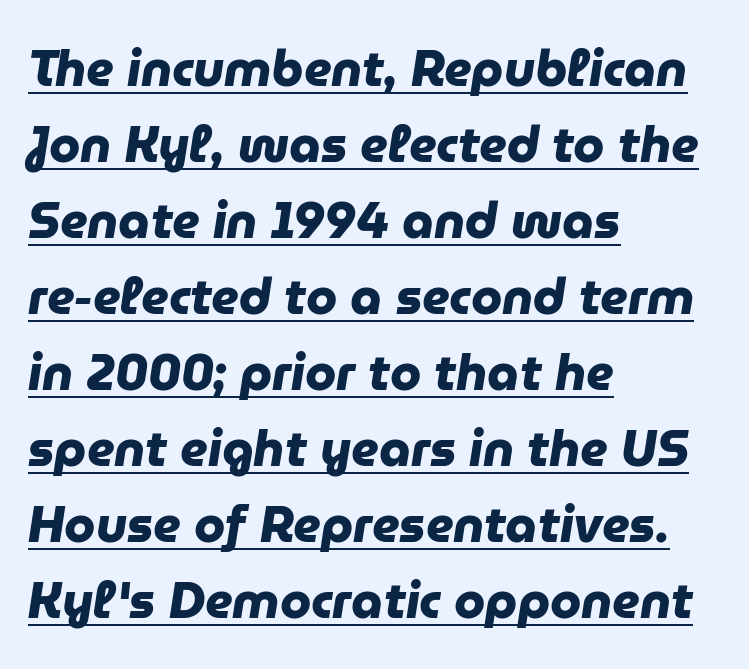
Q: Is the text bold? A: Yes.
Q: Is the typeface a serif or a sans-serif typeface? A: Sans-serif.
Q: Is the text underlined? A: Yes.
Q: How is the paragraph aligned? A: Left-aligned.
Q: Is the spacing between letters normal or unusually wide? A: Normal.
Q: Is the spacing between lines tight, normal or loose? A: Normal.
Q: Width (condensed, normal, or wide)? A: Normal.
Q: Stroke contrast? A: Low.
Q: x-height? A: Medium.
Q: Monospaced? A: No.
